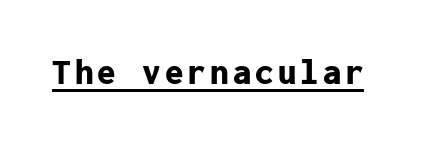
{"serif": "no", "italic": "no", "bold": "yes", "weight": "bold", "width": "normal", "stroke_contrast": "low", "x_height": "medium", "monospaced": "yes", "underline": "yes", "glyph_px": 37}
